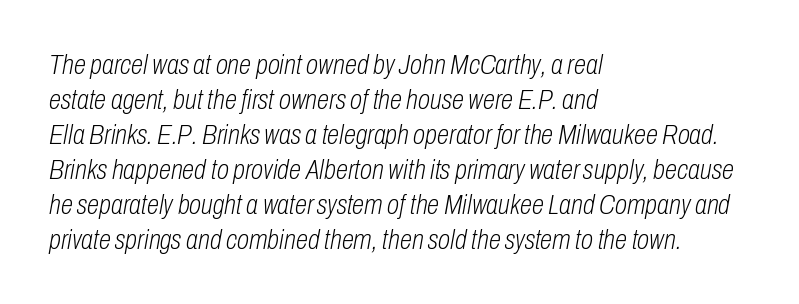
Posture: slanted. Summary of weight: not heavy and not bold. Line beginnings align vertically; line endings do not. The letters advance in unequal steps, a hallmark of proportional type. Horizontal bands of white between lines are of average thickness. The face used here is rendered with its standard letterfit.
